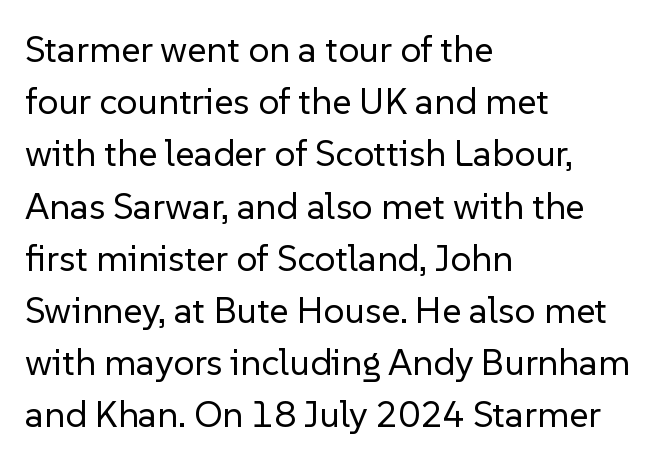
Spacing verdict: proportional, widths tailored to each character. Beneath every word, the page is bare. This sample uses an upright cut, with every glyph sitting square on the baseline. Summary of vertical rhythm: regular, with standard interline spacing.
